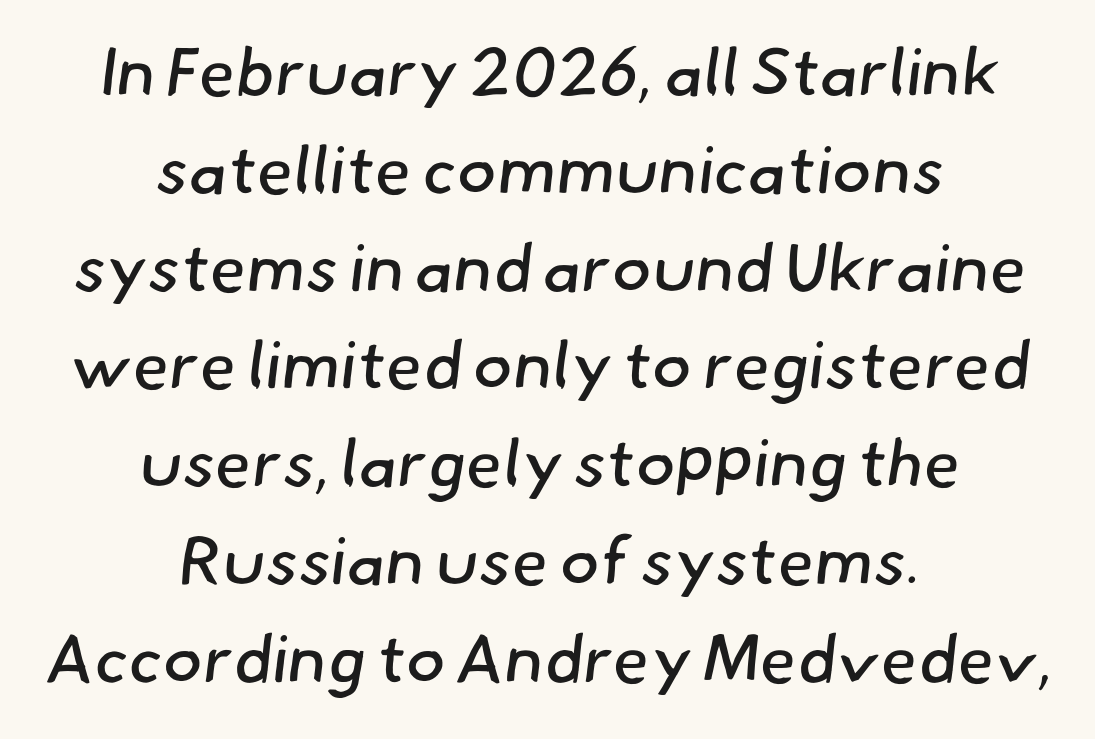
Weight: in the light-to-regular range. Teacher's note: observe the equal gaps on both sides — that is centered alignment. This sample has the flowing, uneven cadence of proportional lettering. What kind of face is this? One without serifs — a sans.
